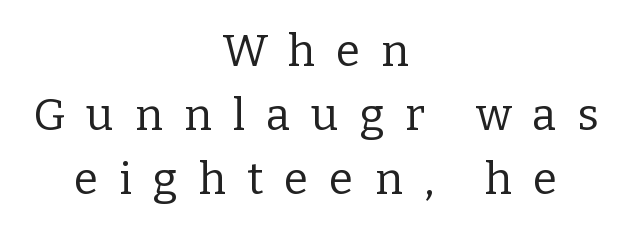
Nope, not italic — everything's standing straight. Caption: expanded tracking, letters set apart. Descender tails drop into unmarked territory. The paragraph has two soft edges and a firm central axis.
